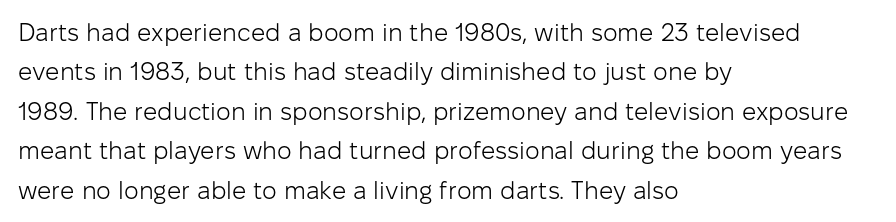
Q: Is the text bold? A: No.
Q: Is the text italic (slanted)? A: No, it is upright.
Q: Is the text underlined? A: No.
Q: How is the paragraph aligned? A: Left-aligned.
Q: Is the spacing between letters normal or unusually wide? A: Normal.
Q: Is the spacing between lines tight, normal or loose? A: Normal.
